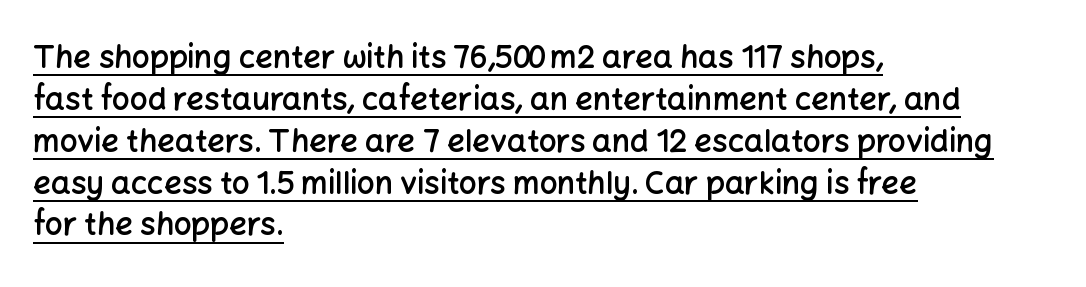
Q: Is the text bold? A: Semi-bold.
Q: Is the text italic (slanted)? A: No, it is upright.
Q: Is the typeface a serif or a sans-serif typeface? A: Sans-serif.
Q: Is the text underlined? A: Yes.
Q: How is the paragraph aligned? A: Left-aligned.
Q: Is the spacing between letters normal or unusually wide? A: Normal.
Q: Is the spacing between lines tight, normal or loose? A: Normal.
Q: Width (condensed, normal, or wide)? A: Normal.
Q: Stroke contrast? A: Low.
Q: x-height? A: Medium.
Q: Monospaced? A: No.
